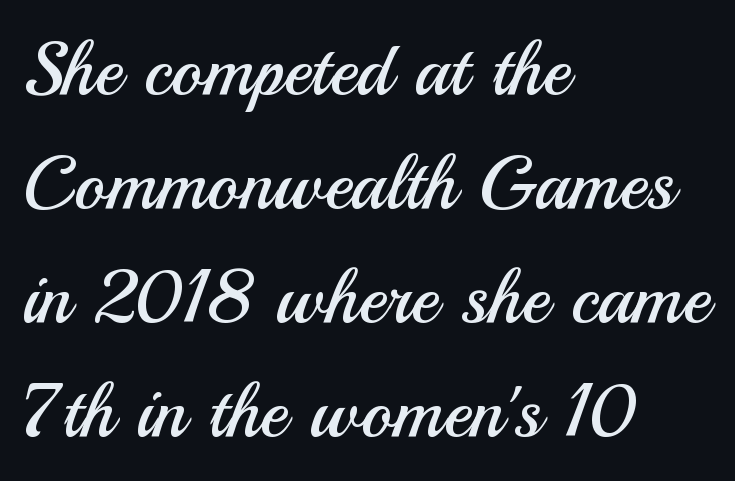
The image shows 75 px regular-weight sans-serif type; set left-aligned, normal line spacing (1.52x), normal letter spacing, not underlined; medium stroke contrast and a small x-height.
